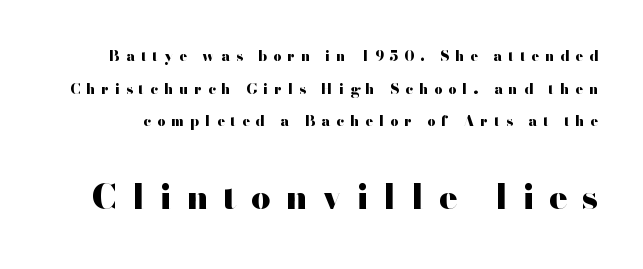
Q: Is the text bold? A: Yes.
Q: Is the text italic (slanted)? A: No, it is upright.
Q: Is the typeface a serif or a sans-serif typeface? A: Sans-serif.
Q: Is the text underlined? A: No.
Q: Is the spacing between letters normal or unusually wide? A: Unusually wide.
Q: Is the spacing between lines tight, normal or loose? A: Loose.
Q: Which block of text is set in a larger size, the first (top) or the second (bottom)? A: The second (bottom) one.
Q: Width (condensed, normal, or wide)? A: Wide.
Q: Stroke contrast? A: High.
Q: x-height? A: Small.
Q: Monospaced? A: No.
